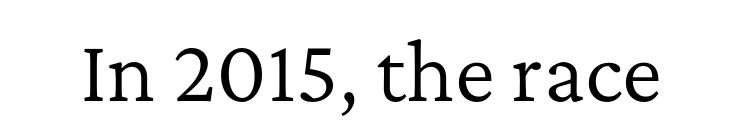
A quiet, ordinary-to-light weight characterises the typeface. Observe the serifs anchoring each vertical stroke in this sample. A clean baseline with only descenders dipping below it. The letters sit at their default tracking, neither squeezed nor spread.
